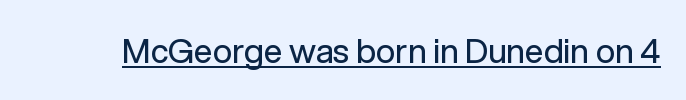
The image shows 33 px regular-weight sans-serif type, upright; set normal letter spacing, underlined; low stroke contrast and a medium x-height.
